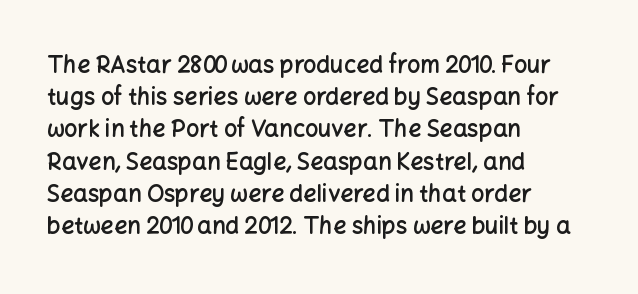
The image shows 23 px text type, upright; set left-aligned, normal line spacing (1.4x), normal letter spacing, not underlined.
